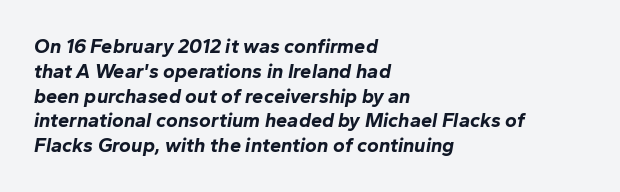
The image shows 20 px bold type, italic (leaning right); set left-aligned, line spacing 1.24x, normal letter spacing, not underlined.
